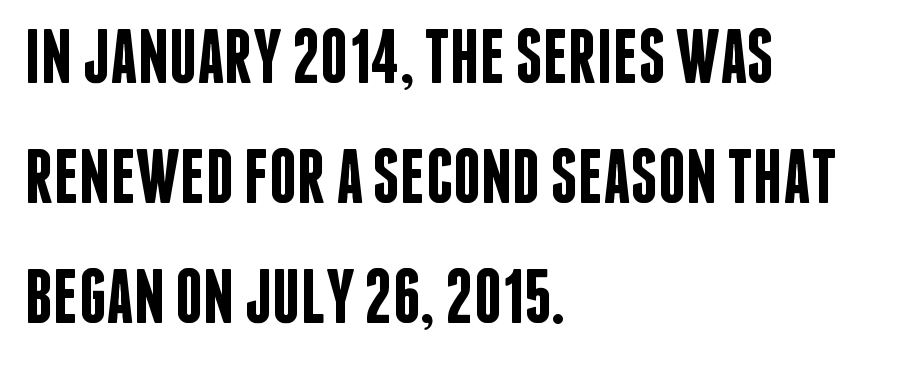
The image shows 77 px semibold, condensed sans-serif type, upright; set left-aligned, normal line spacing (1.56x), normal letter spacing, not underlined; low stroke contrast and a large x-height.
